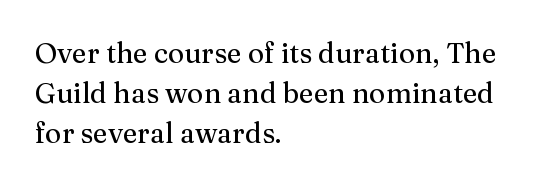
The image shows 28 px serif type, upright; set left-aligned, normal line spacing (1.42x), normal letter spacing, not underlined; medium stroke contrast and a medium x-height.
